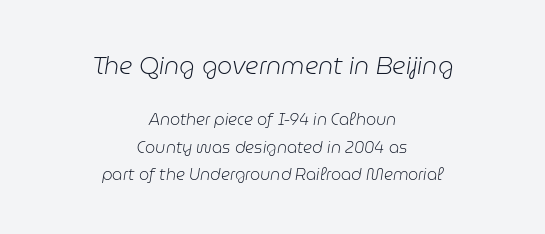
Posture: slanted. The face used here appears at its bigger size in the upper chunk. The weight would be labelled regular, book, light, or lighter still. Spacing between characters is what you'd get straight out of the box.
